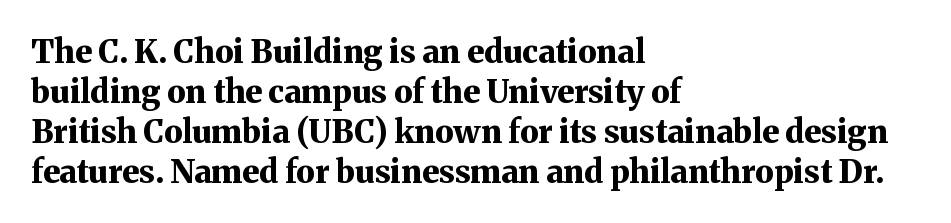
Q: Is the text bold? A: Yes.
Q: Is the text italic (slanted)? A: No, it is upright.
Q: Is the typeface a serif or a sans-serif typeface? A: Serif.
Q: Is the text underlined? A: No.
Q: How is the paragraph aligned? A: Left-aligned.
Q: Is the spacing between letters normal or unusually wide? A: Normal.
Q: Is the spacing between lines tight, normal or loose? A: Normal.
Q: Width (condensed, normal, or wide)? A: Normal.
Q: Stroke contrast? A: Medium.
Q: x-height? A: Medium.
Q: Monospaced? A: No.
